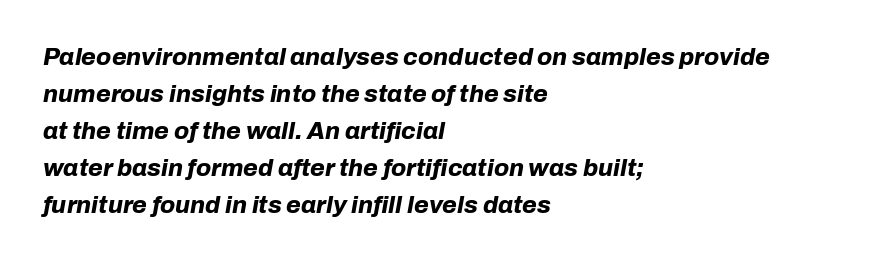
The image shows 24 px bold type, italic (leaning right); set left-aligned, normal line spacing (1.54x), normal letter spacing, not underlined.
